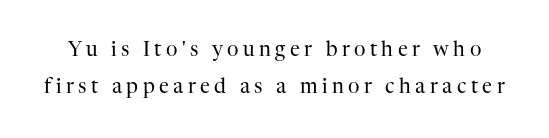
Decoration check: the copy has no underline. The weight tops out at a normal text grade. The horizontal fit of the characters is loose and conspicuously gappy. Every character sits straight up, as roman type does.
